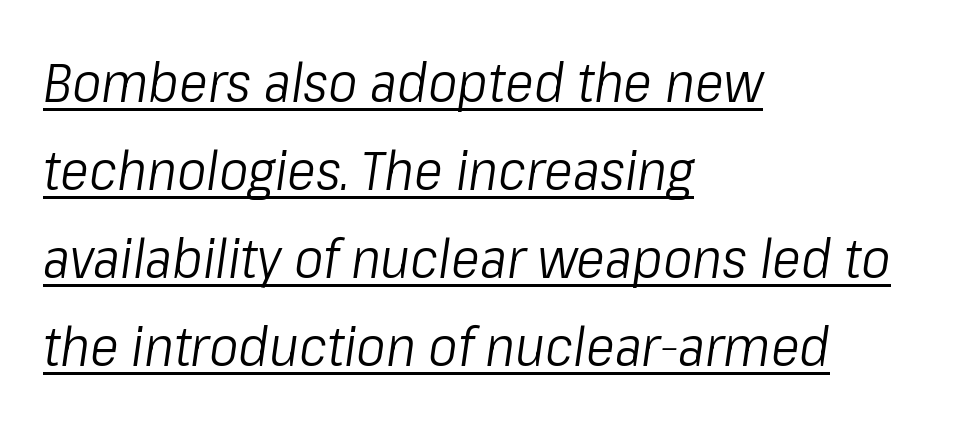
Q: Is the text bold? A: No.
Q: Is the text italic (slanted)? A: Yes, it leans right by about 8 degrees.
Q: Is the text underlined? A: Yes.
Q: How is the paragraph aligned? A: Left-aligned.
Q: Is the spacing between letters normal or unusually wide? A: Normal.
Q: Is the spacing between lines tight, normal or loose? A: Normal.
Q: Width (condensed, normal, or wide)? A: Condensed.
Q: Stroke contrast? A: Low.
Q: x-height? A: Medium.
Q: Monospaced? A: No.
